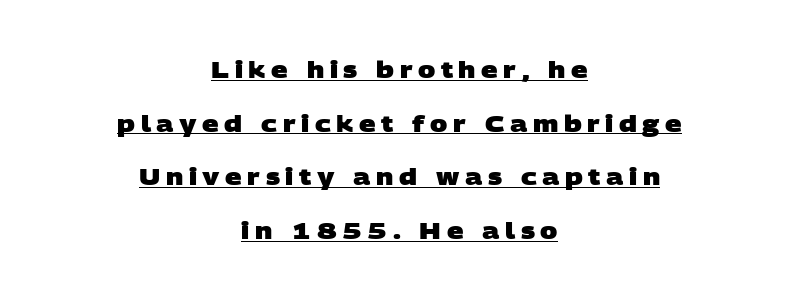
The image shows 23 px bold type; set centered, loose line spacing (2.33x), unusually wide letter spacing (+0.24 em), underlined.
